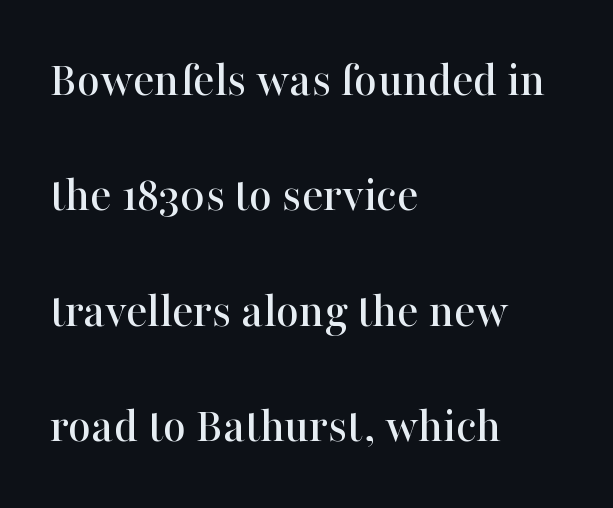
Q: Is the text italic (slanted)? A: No, it is upright.
Q: Is the typeface a serif or a sans-serif typeface? A: Serif.
Q: Is the text underlined? A: No.
Q: How is the paragraph aligned? A: Left-aligned.
Q: Is the spacing between letters normal or unusually wide? A: Normal.
Q: Is the spacing between lines tight, normal or loose? A: Loose.
Q: Width (condensed, normal, or wide)? A: Normal.
Q: Stroke contrast? A: High.
Q: x-height? A: Medium.
Q: Monospaced? A: No.
